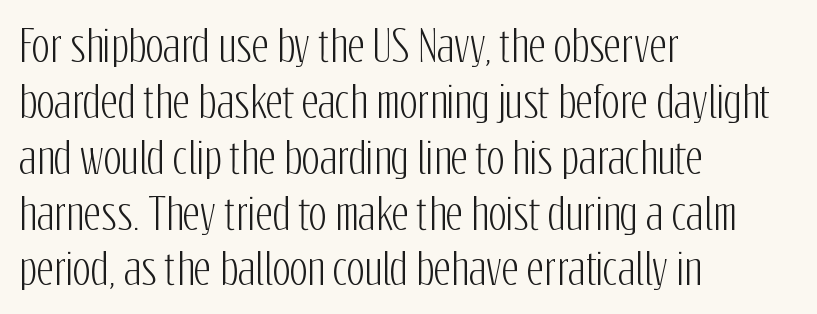
Q: Is the text italic (slanted)? A: No, it is upright.
Q: Is the typeface a serif or a sans-serif typeface? A: Sans-serif.
Q: Is the text underlined? A: No.
Q: How is the paragraph aligned? A: Left-aligned.
Q: Is the spacing between letters normal or unusually wide? A: Normal.
Q: Is the spacing between lines tight, normal or loose? A: Normal.
Q: Width (condensed, normal, or wide)? A: Condensed.
Q: Stroke contrast? A: Low.
Q: x-height? A: Medium.
Q: Monospaced? A: No.
